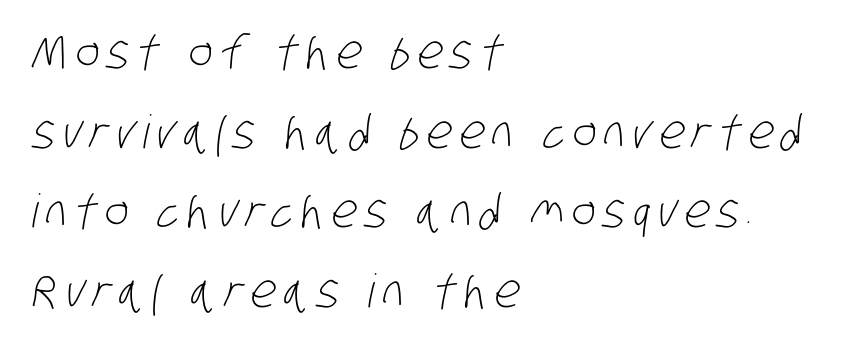
{"serif": "no", "bold": "no", "weight": "light", "width": "condensed", "stroke_contrast": "low", "x_height": "large", "monospaced": "no", "underline": "no", "align": "left", "line_spacing_ratio": 1.73, "glyph_px": 46}
